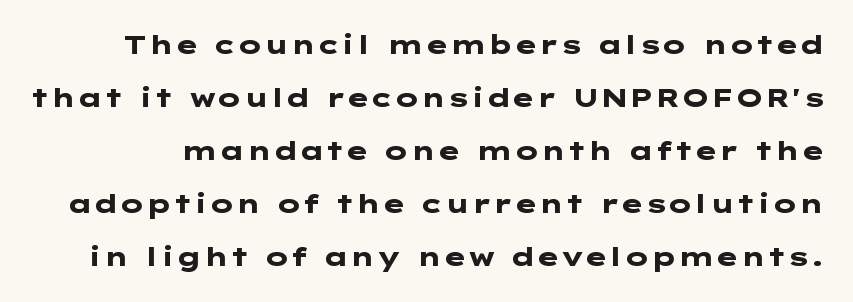
The image shows 26 px bold type, upright; set loose line spacing (2.04x), normal letter spacing, not underlined.
